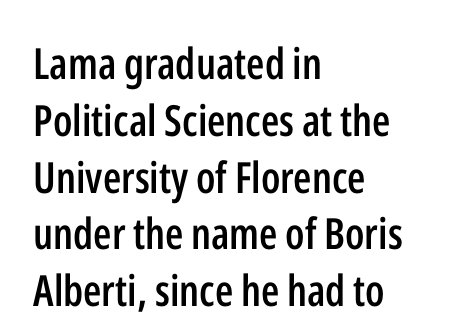
Q: Is the text bold? A: Semi-bold.
Q: Is the text italic (slanted)? A: No, it is upright.
Q: Is the typeface a serif or a sans-serif typeface? A: Sans-serif.
Q: Is the text underlined? A: No.
Q: How is the paragraph aligned? A: Left-aligned.
Q: Is the spacing between letters normal or unusually wide? A: Normal.
Q: Is the spacing between lines tight, normal or loose? A: Normal.
Q: Width (condensed, normal, or wide)? A: Condensed.
Q: Stroke contrast? A: Low.
Q: x-height? A: Medium.
Q: Monospaced? A: No.
